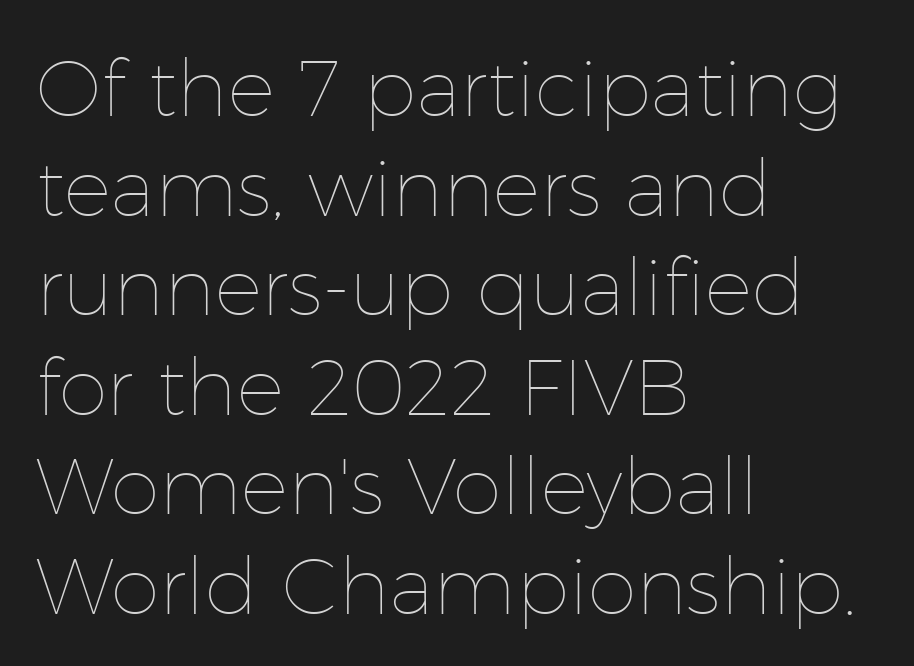
The image shows 79 px thin type, upright; set left-aligned, normal line spacing (1.26x), normal letter spacing, not underlined; low stroke contrast and a medium x-height.
